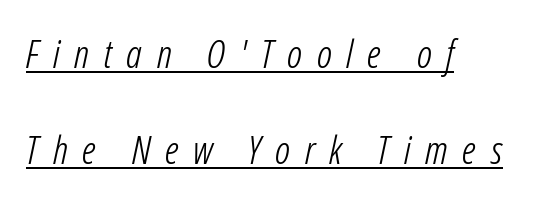
Q: Is the text bold? A: No.
Q: Is the text italic (slanted)? A: Yes, it leans right by about 12 degrees.
Q: Is the text underlined? A: Yes.
Q: How is the paragraph aligned? A: Left-aligned.
Q: Is the spacing between letters normal or unusually wide? A: Unusually wide.
Q: Is the spacing between lines tight, normal or loose? A: Loose.
Q: Width (condensed, normal, or wide)? A: Condensed.
Q: Stroke contrast? A: Low.
Q: x-height? A: Medium.
Q: Monospaced? A: No.
